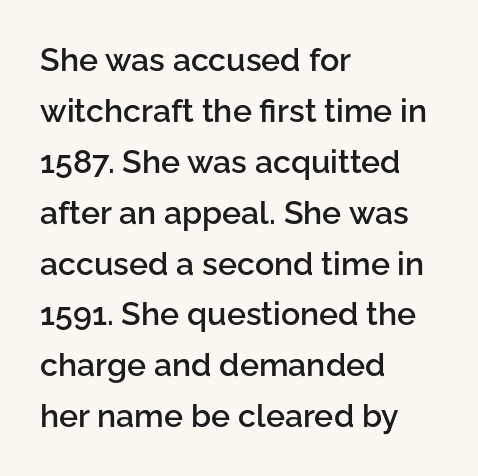
The type is set solid horizontally, with unmodified tracking. Layout note: lines flush left. I'd call this a sans setting — the letters go barefoot. These lines were composed using upright roman letters. Rows of type keep a routine distance in the vertical direction. Letters rest on an invisible, unmarked baseline.
